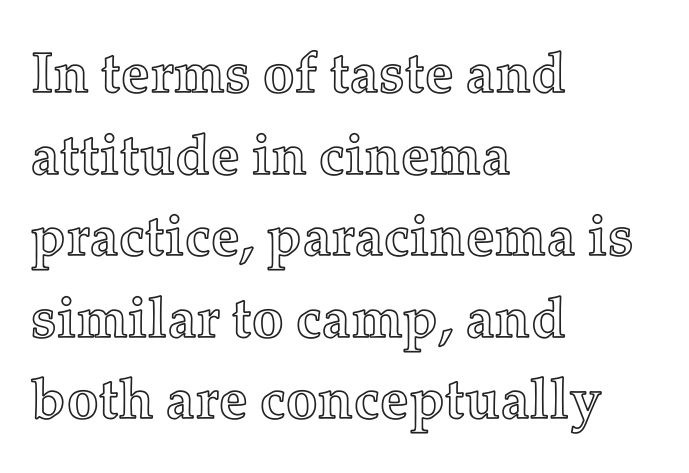
If you drew a ruler down the left edge, every line would touch it. Evenly set lines give the paragraph a standard silhouette. Every stem runs plumb, perpendicular to the baseline. Each letter keeps its own natural width here, so spacing adapts to shape. Tracking value appears to be zero — textbook default spacing. Underlining? Definitely not there.
